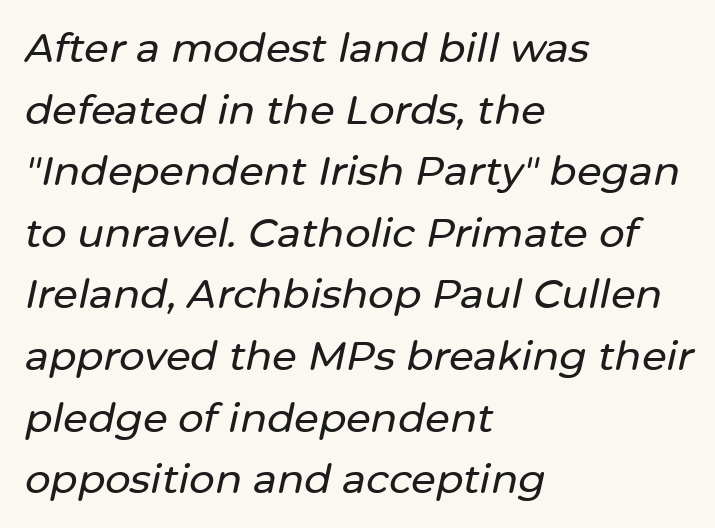
{"italic": "yes", "lean": "right", "slant_degrees": 12, "width": "normal", "stroke_contrast": "low", "x_height": "medium", "monospaced": "no", "underline": "no", "align": "left", "line_spacing": "normal", "line_spacing_ratio": 1.54, "letter_spacing": "normal", "letter_spacing_em": 0.0, "glyph_px": 40}
